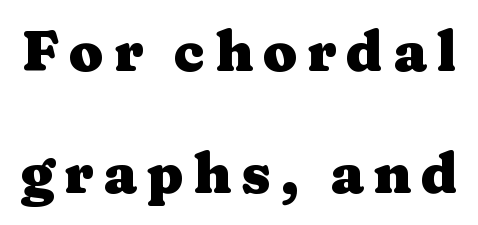
{"serif": "yes", "italic": "no", "bold": "yes", "weight": "heavy", "width": "wide", "stroke_contrast": "medium", "x_height": "medium", "monospaced": "no", "underline": "no", "line_spacing": "loose", "line_spacing_ratio": 2.18, "glyph_px": 56}
